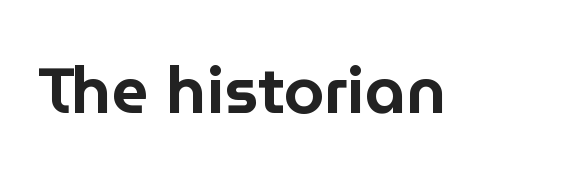
{"serif": "no", "italic": "no", "width": "normal", "stroke_contrast": "low", "x_height": "medium", "monospaced": "no", "underline": "no", "letter_spacing": "normal", "letter_spacing_em": 0.0, "glyph_px": 65}
